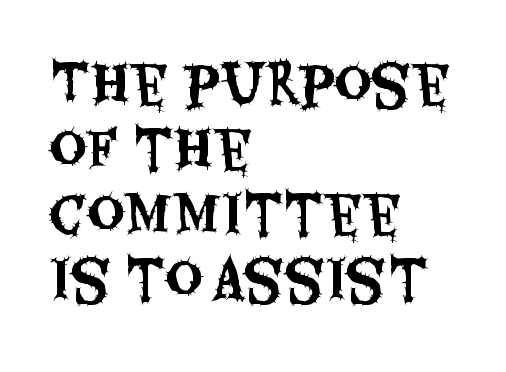
The image shows 52 px condensed sans-serif type, upright; set left-aligned, normal line spacing (1.25x), normal letter spacing, not underlined; medium stroke contrast and a large x-height.
